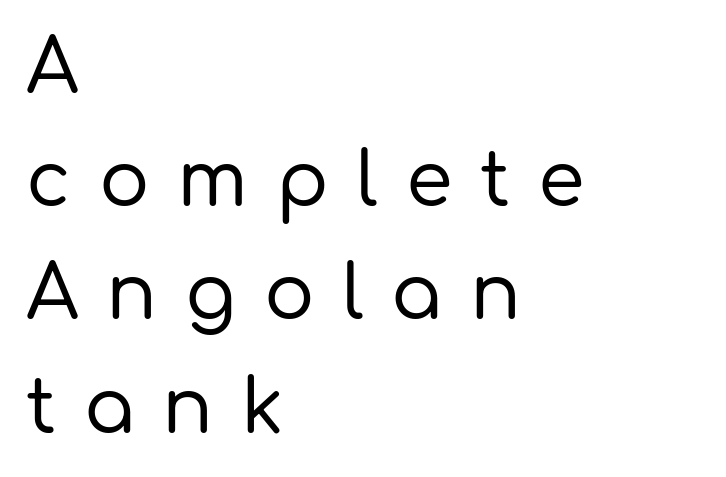
Q: Is the text italic (slanted)? A: No, it is upright.
Q: Is the typeface a serif or a sans-serif typeface? A: Sans-serif.
Q: Is the text underlined? A: No.
Q: How is the paragraph aligned? A: Left-aligned.
Q: Is the spacing between letters normal or unusually wide? A: Unusually wide.
Q: Is the spacing between lines tight, normal or loose? A: Normal.
Q: Width (condensed, normal, or wide)? A: Normal.
Q: Stroke contrast? A: Low.
Q: x-height? A: Medium.
Q: Monospaced? A: No.
